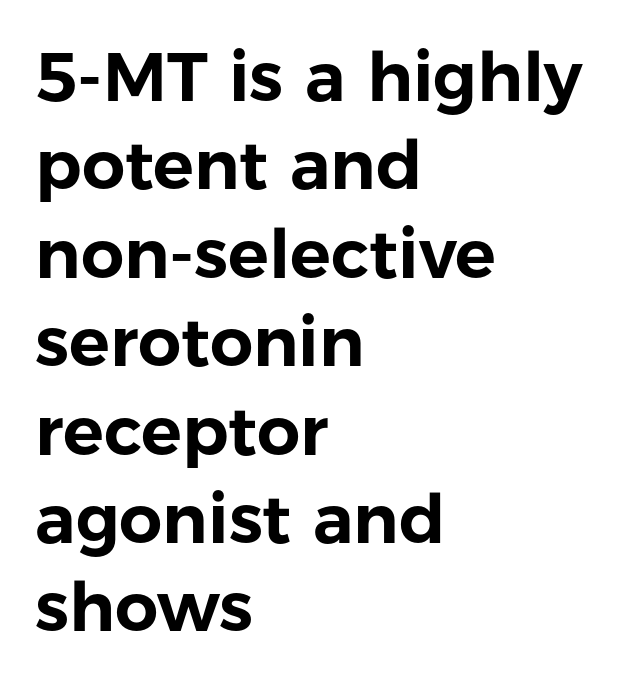
Q: Is the text italic (slanted)? A: No, it is upright.
Q: Is the typeface a serif or a sans-serif typeface? A: Sans-serif.
Q: Is the text underlined? A: No.
Q: How is the paragraph aligned? A: Left-aligned.
Q: Is the spacing between letters normal or unusually wide? A: Normal.
Q: Is the spacing between lines tight, normal or loose? A: Normal.
Q: Width (condensed, normal, or wide)? A: Normal.
Q: Stroke contrast? A: Low.
Q: x-height? A: Medium.
Q: Monospaced? A: No.
